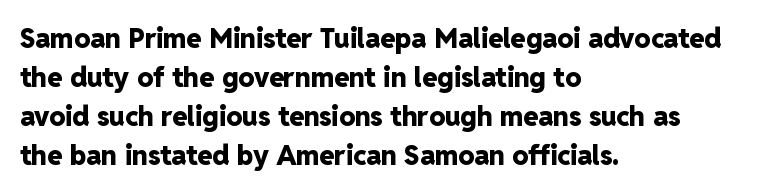
Q: Is the text bold? A: Yes.
Q: Is the text italic (slanted)? A: No, it is upright.
Q: Is the text underlined? A: No.
Q: How is the paragraph aligned? A: Left-aligned.
Q: Is the spacing between letters normal or unusually wide? A: Normal.
Q: Is the spacing between lines tight, normal or loose? A: Normal.
